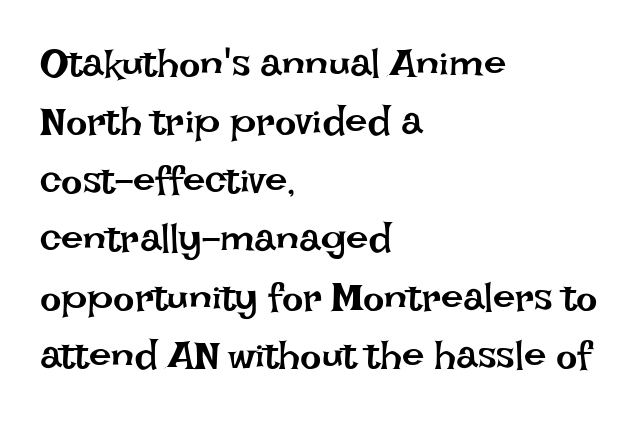
Q: Is the text bold? A: No.
Q: Is the text italic (slanted)? A: No, it is upright.
Q: Is the text underlined? A: No.
Q: How is the paragraph aligned? A: Left-aligned.
Q: Is the spacing between letters normal or unusually wide? A: Normal.
Q: Is the spacing between lines tight, normal or loose? A: Normal.
Q: Width (condensed, normal, or wide)? A: Normal.
Q: Stroke contrast? A: Low.
Q: x-height? A: Large.
Q: Monospaced? A: No.
